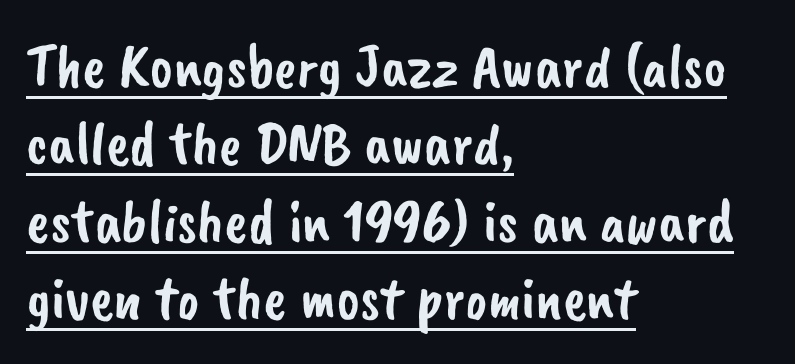
{"serif": "no", "width": "normal", "stroke_contrast": "low", "x_height": "small", "monospaced": "no", "underline": "yes", "align": "left", "line_spacing": "normal", "line_spacing_ratio": 1.25, "letter_spacing": "normal", "letter_spacing_em": 0.0, "glyph_px": 62}
